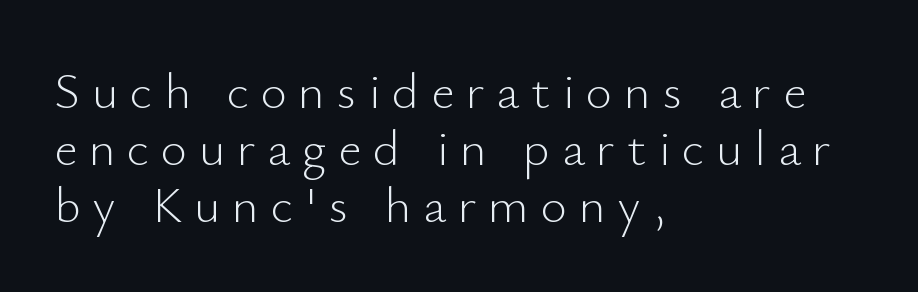
{"serif": "no", "italic": "no", "bold": "no", "weight": "light", "width": "normal", "stroke_contrast": "low", "x_height": "small", "monospaced": "no", "underline": "no", "align": "left", "line_spacing": "tight", "line_spacing_ratio": 1.12, "letter_spacing": "wide", "letter_spacing_em": 0.23, "glyph_px": 51}
